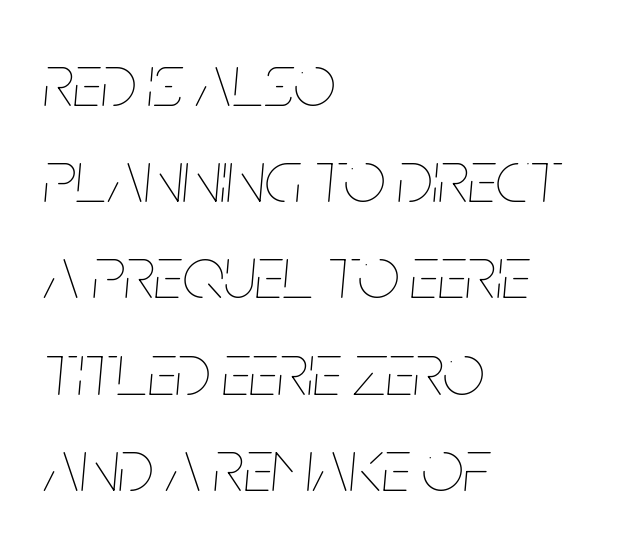
Q: Is the text bold? A: No.
Q: Is the text italic (slanted)? A: Yes, it leans right by about 5 degrees.
Q: Is the text underlined? A: No.
Q: How is the paragraph aligned? A: Left-aligned.
Q: Is the spacing between letters normal or unusually wide? A: Normal.
Q: Is the spacing between lines tight, normal or loose? A: Normal.
Q: Width (condensed, normal, or wide)? A: Condensed.
Q: Stroke contrast? A: Low.
Q: x-height? A: Large.
Q: Monospaced? A: No.
